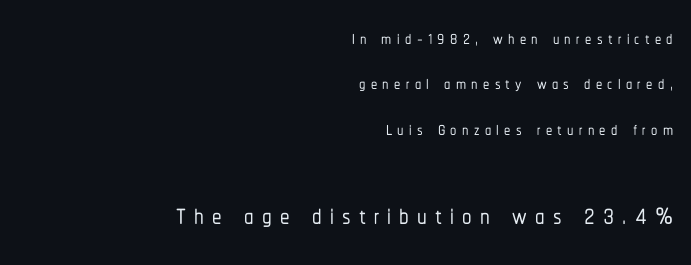
This layout puts the modest block above and the oversized block below. Ascenders rise straight up at ninety degrees. Look at the bottom of the vertical strokes: they stop flat, with no serifs. Descenders are the only things crossing below the line. Short and long lines alike share a common ending point at right.
